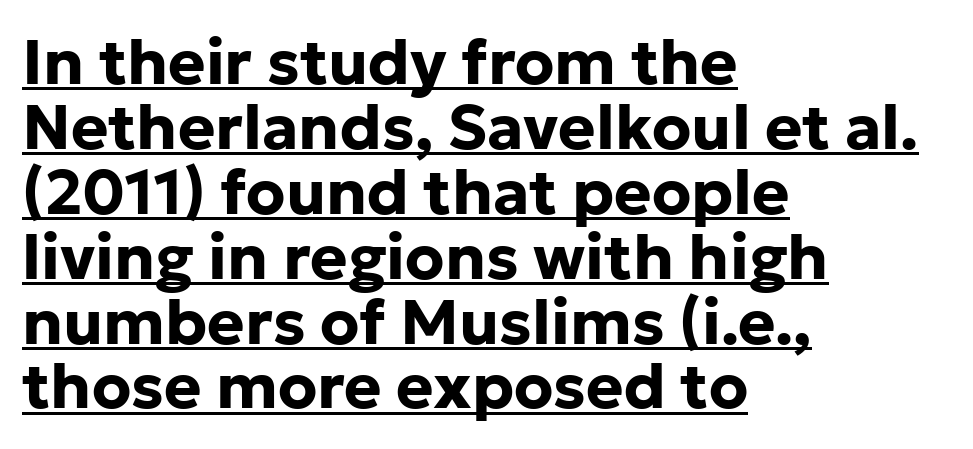
{"serif": "no", "italic": "no", "bold": "yes", "weight": "bold", "width": "normal", "stroke_contrast": "low", "x_height": "medium", "monospaced": "no", "underline": "yes", "align": "left", "line_spacing": "tight", "line_spacing_ratio": 1.03, "letter_spacing": "normal", "letter_spacing_em": 0.0, "glyph_px": 63}
